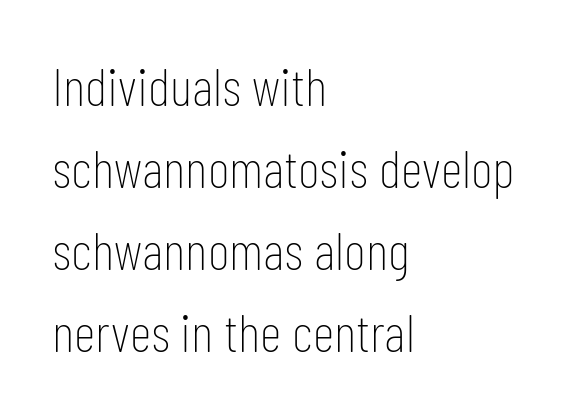
{"serif": "no", "italic": "no", "bold": "no", "weight": "thin", "width": "condensed", "stroke_contrast": "low", "x_height": "medium", "monospaced": "no", "underline": "no", "align": "left", "line_spacing": "normal", "line_spacing_ratio": 1.52, "letter_spacing": "normal", "letter_spacing_em": 0.0, "glyph_px": 54}
